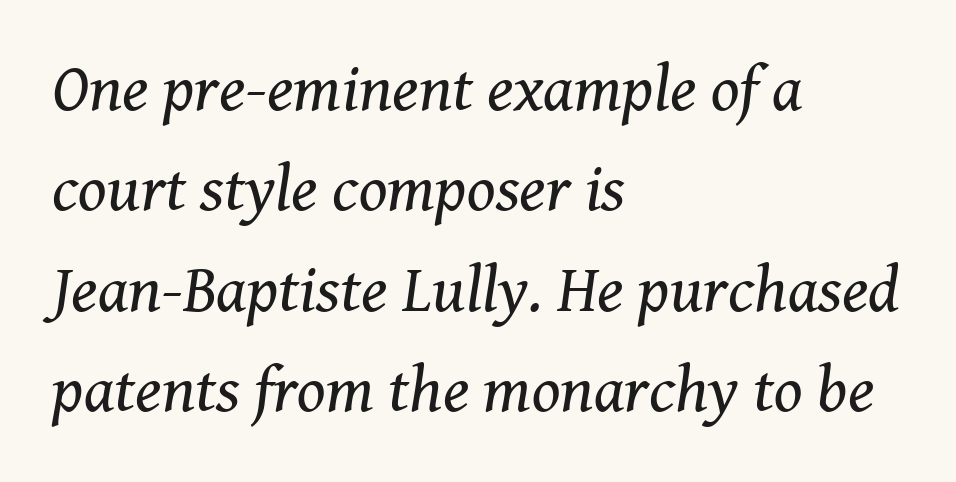
The image shows 66 px regular-weight serif type, italic (leaning right); set left-aligned, normal line spacing (1.52x), normal letter spacing, not underlined; medium stroke contrast and a medium x-height.
